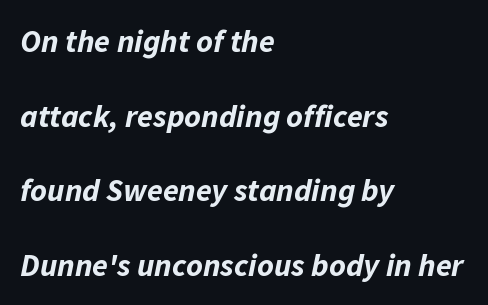
A typesetter would call this proportional, since set widths differ per character. This sample is left-justified, so line endings fall wherever the words run out. There is no visible air inserted between adjacent glyphs. Horizontal bands of white between lines are thick stripes.
